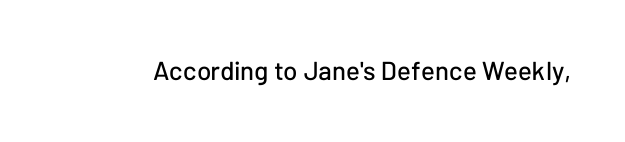
Q: Is the text italic (slanted)? A: No, it is upright.
Q: Is the text underlined? A: No.
Q: Is the spacing between letters normal or unusually wide? A: Normal.
